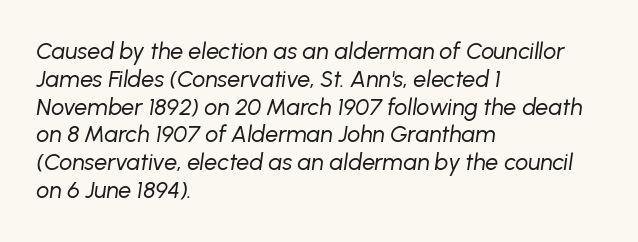
The image shows 23 px text type, italic (leaning right); set left-aligned, line spacing 1.21x, normal letter spacing, not underlined.
